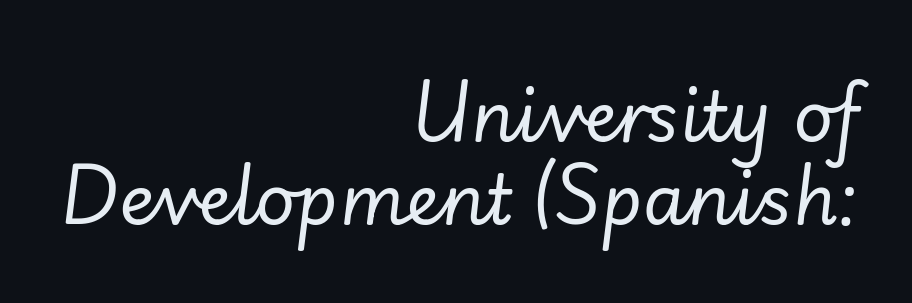
The image shows 69 px regular-weight type, italic (leaning right); set right-aligned, line spacing 1.2x, normal letter spacing, not underlined; low stroke contrast and a small x-height.
